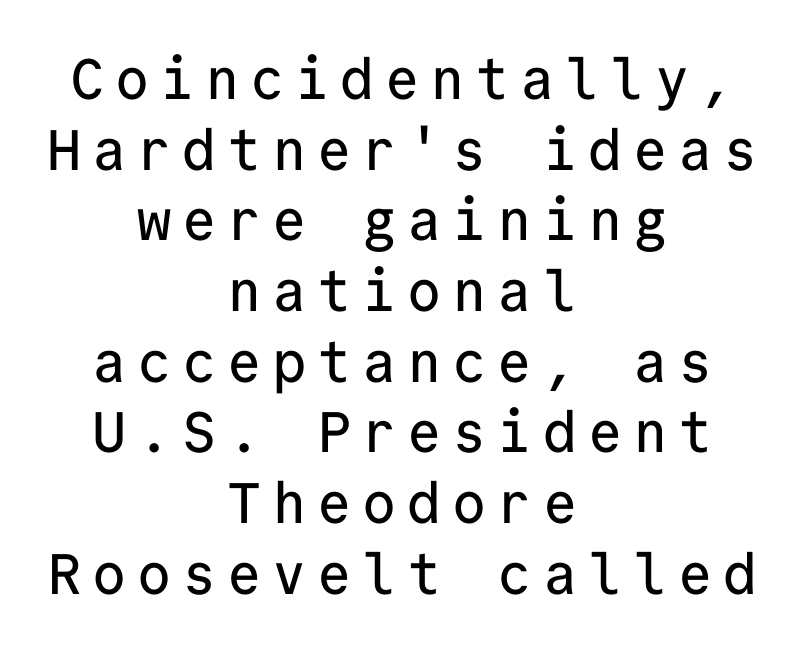
Q: Is the text italic (slanted)? A: No, it is upright.
Q: Is the typeface a serif or a sans-serif typeface? A: Sans-serif.
Q: Is the text underlined? A: No.
Q: How is the paragraph aligned? A: Centered.
Q: Width (condensed, normal, or wide)? A: Normal.
Q: Stroke contrast? A: Low.
Q: x-height? A: Medium.
Q: Monospaced? A: Yes.
